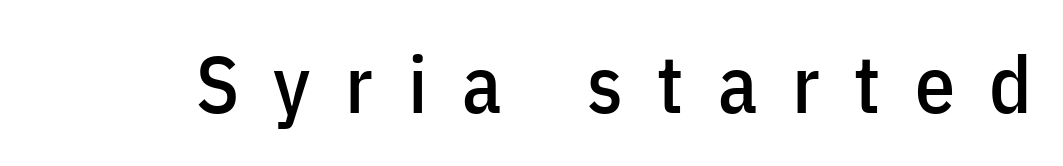
The face used here is rendered with a markedly widened letterfit. You can tell it's not italic because the verticals are truly vertical. Looks like regular typesetting: each glyph gets only the width it needs. Clear beneath every line of the passage.
